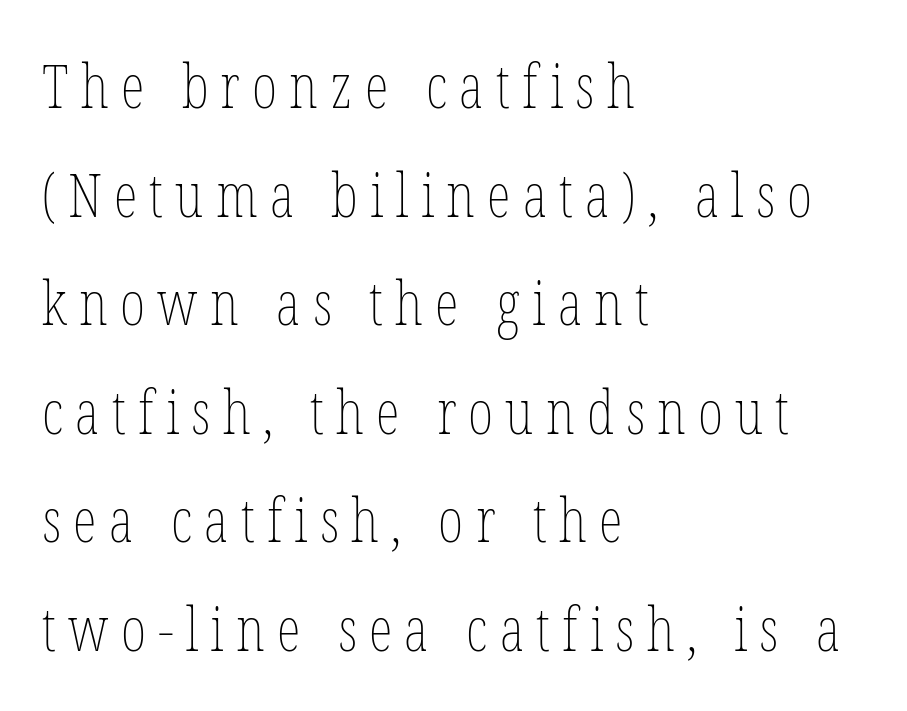
{"italic": "no", "bold": "no", "weight": "thin", "width": "condensed", "stroke_contrast": "low", "x_height": "medium", "monospaced": "no", "underline": "no", "align": "left", "line_spacing_ratio": 1.78, "letter_spacing": "wide", "letter_spacing_em": 0.2, "glyph_px": 61}
